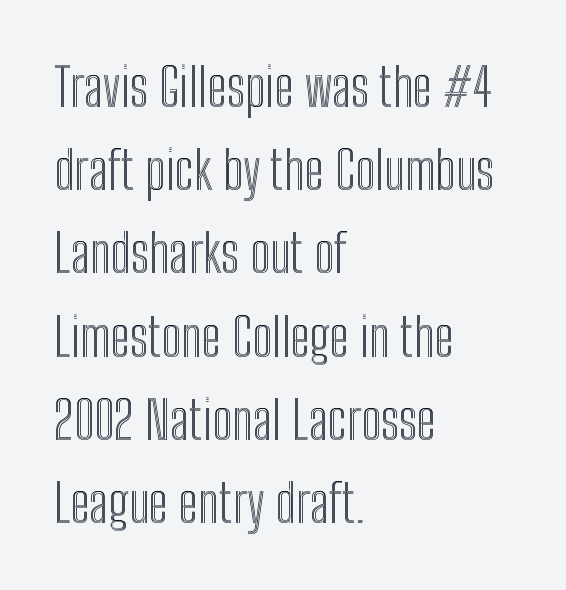
The glyphs are unaccompanied by any horizontal stroke below them. The leading is moderate, giving the passage an even texture. Notice how the passage keeps a crisp vertical edge on the left only. You could not count columns in this text — the font is proportionally spaced. The font's upright variant was chosen for this text.
